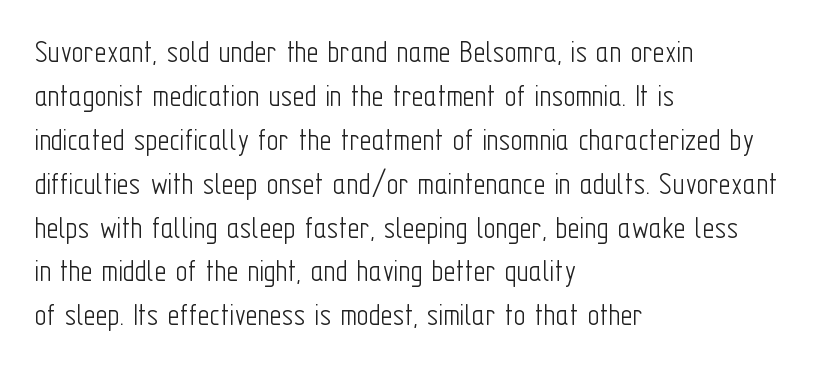
The image shows 33 px light, condensed sans-serif type, upright; set left-aligned, normal line spacing (1.33x), normal letter spacing, not underlined; low stroke contrast and a medium x-height.
